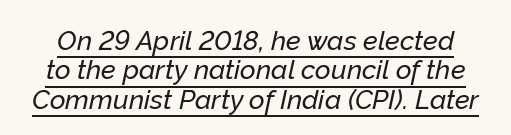
Q: Is the text italic (slanted)? A: Yes, it leans right by about 12 degrees.
Q: Is the text underlined? A: Yes.
Q: Is the spacing between letters normal or unusually wide? A: Normal.
Q: Is the spacing between lines tight, normal or loose? A: Tight.
